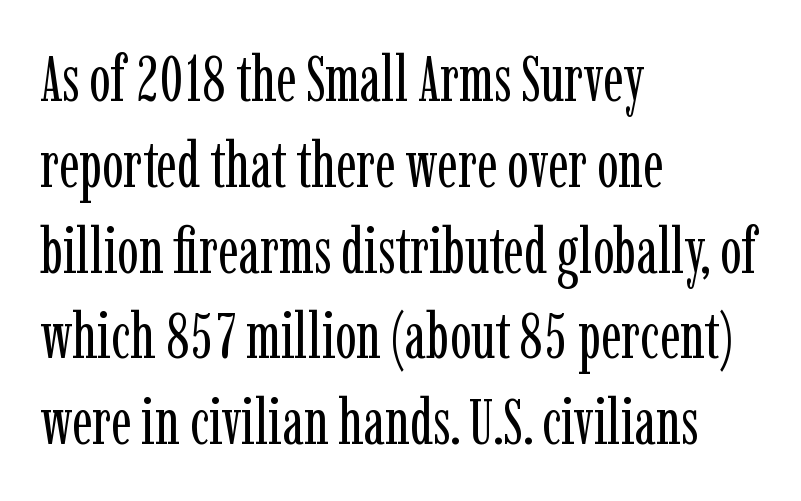
Q: Is the text bold? A: No.
Q: Is the text italic (slanted)? A: No, it is upright.
Q: Is the typeface a serif or a sans-serif typeface? A: Serif.
Q: Is the text underlined? A: No.
Q: How is the paragraph aligned? A: Left-aligned.
Q: Is the spacing between letters normal or unusually wide? A: Normal.
Q: Is the spacing between lines tight, normal or loose? A: Normal.
Q: Width (condensed, normal, or wide)? A: Condensed.
Q: Stroke contrast? A: Low.
Q: x-height? A: Medium.
Q: Monospaced? A: No.
